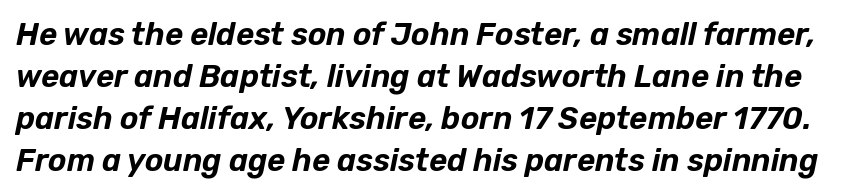
Baseline-to-baseline distance is the conventional proportion of letter height. Character widths vary here, with narrow letters taking less room than wide ones. An italicized treatment has been applied to the whole sample. The baseline area is clear. What stands out about the letter spacing? Nothing — it is the standard amount.
